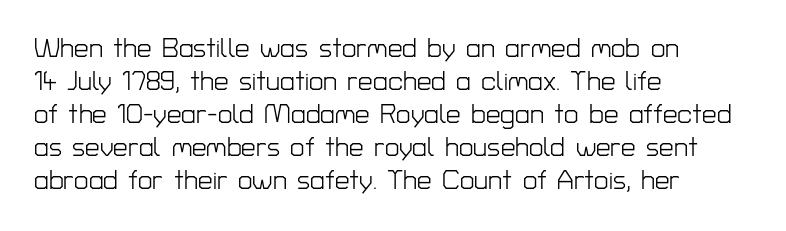
When letters stand straight like this, we call the style roman or upright. These lines sit exactly where default settings would place them. Students, note that the glyphs here touch the page at normal intervals. The passage shown is not bold in any degree. In CSS terms this would be text-align: left. Underlining? Definitely not there.
